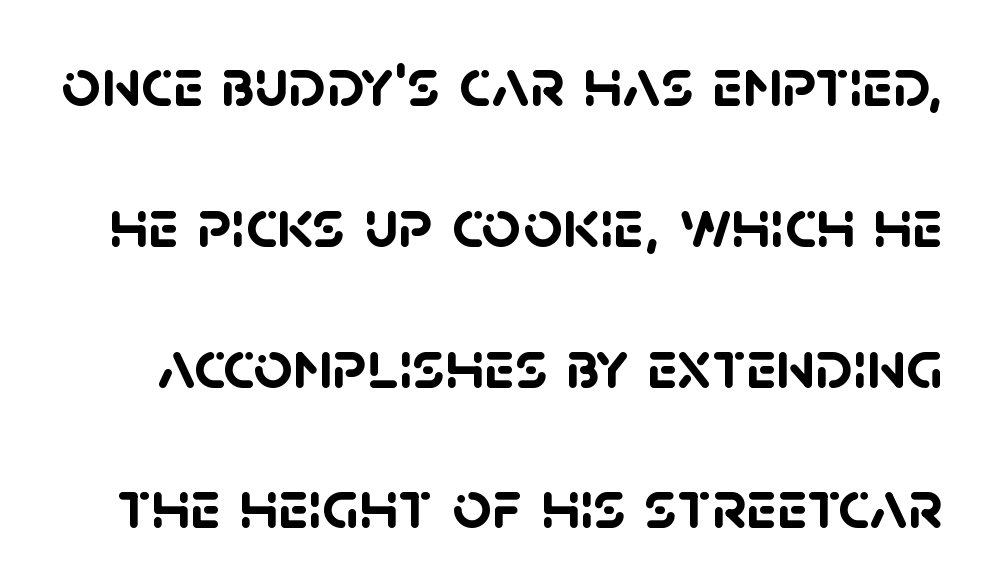
If you measured baseline to baseline, you'd find a long distance. The passage shown is typeset with a sans-serif family. In terms of letterspacing, this is plain default setting. The area under the type is left untouched. The face used here has the dense, thick strokes of a bold.
